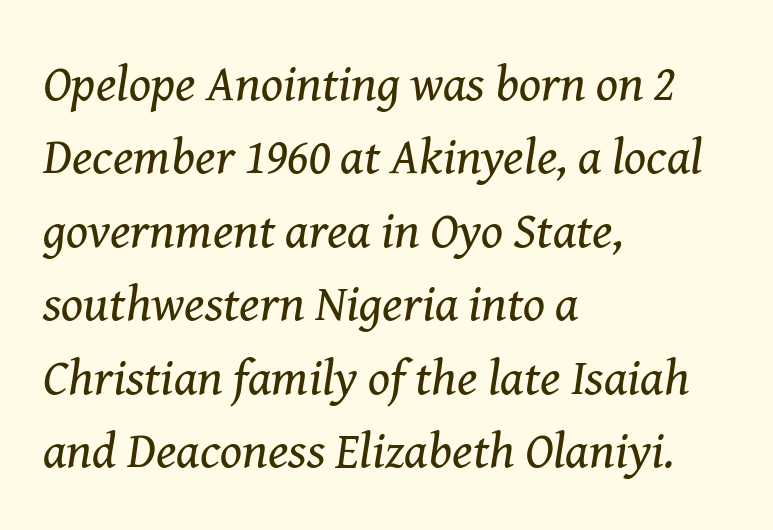
Q: Is the text bold? A: No.
Q: Is the text italic (slanted)? A: Yes, it leans right by about 8 degrees.
Q: Is the typeface a serif or a sans-serif typeface? A: Serif.
Q: Is the text underlined? A: No.
Q: How is the paragraph aligned? A: Left-aligned.
Q: Is the spacing between letters normal or unusually wide? A: Normal.
Q: Is the spacing between lines tight, normal or loose? A: Normal.
Q: Width (condensed, normal, or wide)? A: Normal.
Q: Stroke contrast? A: Medium.
Q: x-height? A: Medium.
Q: Monospaced? A: No.
